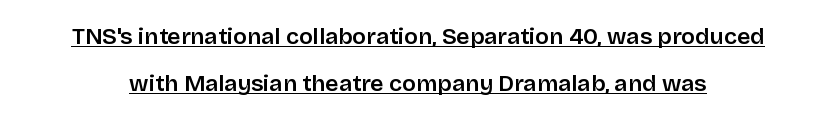
The image shows 23 px text type, upright; set loose line spacing (2.05x), normal letter spacing, underlined.
